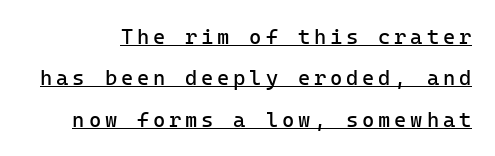
Q: Is the text bold? A: No.
Q: Is the text italic (slanted)? A: No, it is upright.
Q: Is the text underlined? A: Yes.
Q: Is the spacing between lines tight, normal or loose? A: Loose.
